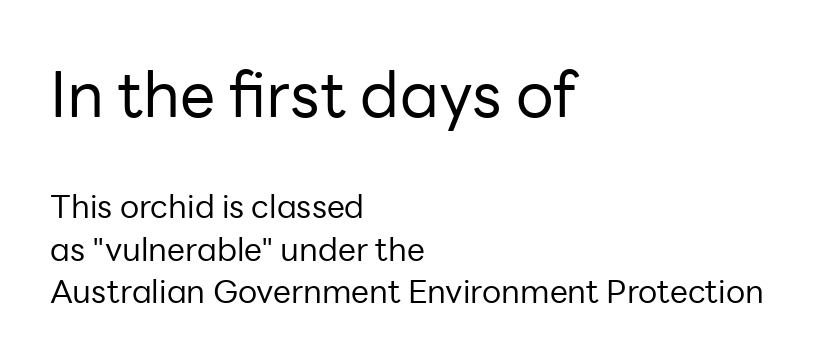
{"serif": "no", "italic": "no", "bold": "no", "weight": "regular", "width": "normal", "stroke_contrast": "low", "x_height": "medium", "monospaced": "no", "underline": "no", "align": "left", "line_spacing": "normal", "line_spacing_ratio": 1.33, "letter_spacing": "normal", "letter_spacing_em": 0.0, "larger_block": "first", "size_ratio": 1.97, "glyph_px": 63}
